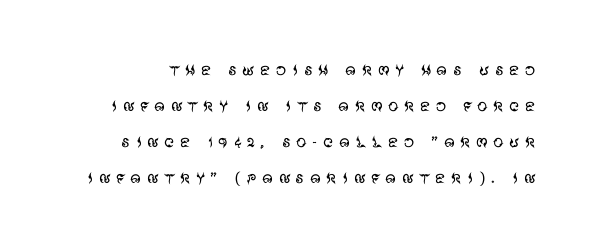
The image shows 21 px text type, upright; set line spacing 1.72x, unusually wide letter spacing (+0.24 em), not underlined.
